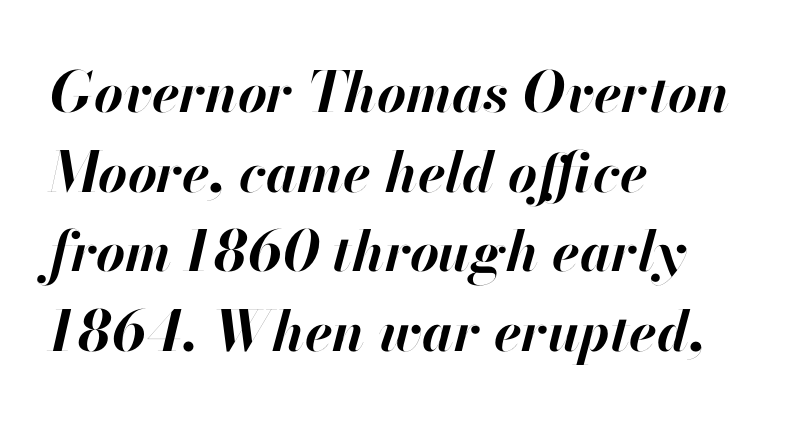
Think of a printed novel: that variable character pitch is what you see here. Glyph-to-glyph distance matches everyday printed text. One-word summary of the alignment: left. This is heavy type, rendered in bold. Unmarked baselines from the first word to the last.
